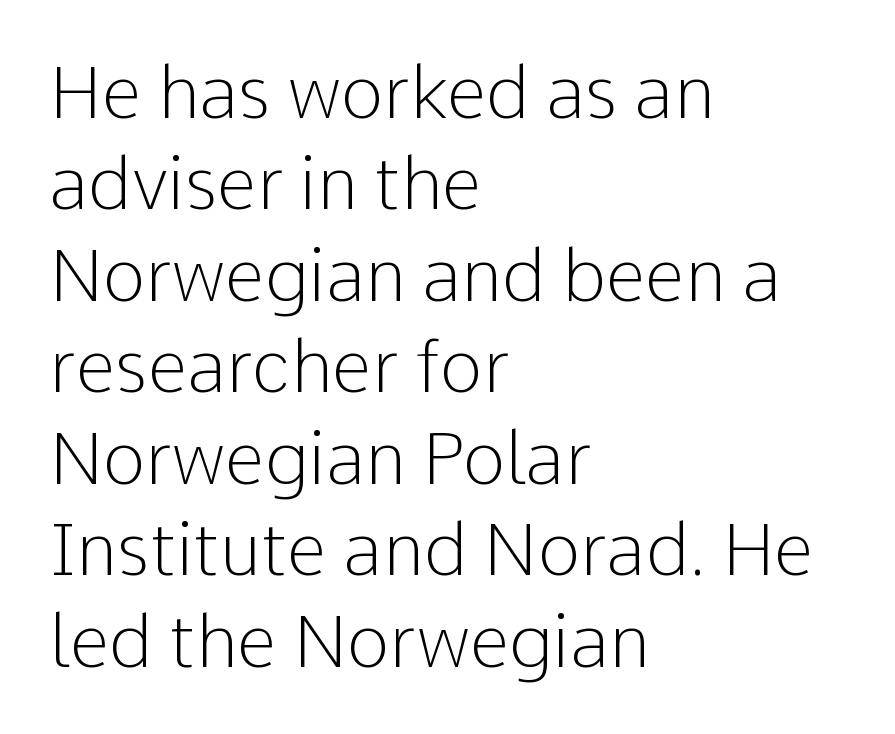
Observe the ordinary spacing: letters are neighbours, not strangers. Style check: upright. A bare baseline throughout the passage. Short and long lines alike share a common starting point at left.
